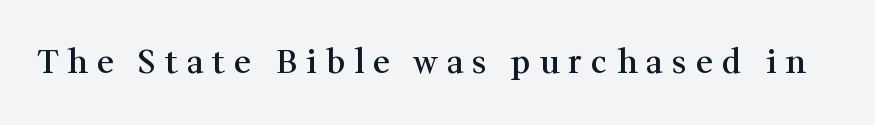
Caption: expanded tracking, letters set apart. The string is rendered with underlining switched off. Strokes here are thickened, but only to semibold level. Varying glyph widths throughout — classic text-font behaviour.
